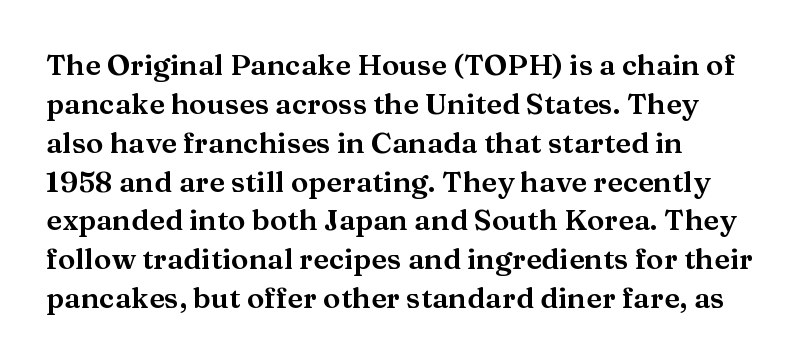
{"serif": "yes", "italic": "no", "width": "wide", "stroke_contrast": "medium", "x_height": "medium", "monospaced": "no", "underline": "no", "align": "left", "line_spacing": "normal", "line_spacing_ratio": 1.34, "letter_spacing": "normal", "letter_spacing_em": 0.0, "glyph_px": 29}
